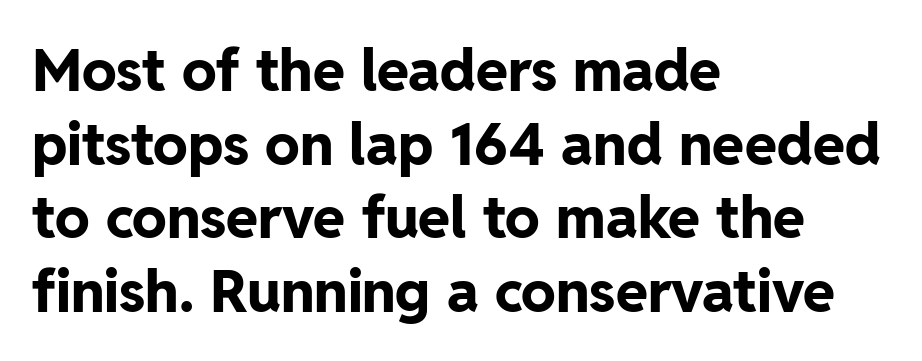
I'd call this a sans setting — the letters go barefoot. The face used here is proportionally spaced, like ordinary book or web type. Does the weight exceed regular? Yes, all the way to bold. The rendering anchors every line to the left-hand side. Students, observe: this is what conventionally led text looks like.
